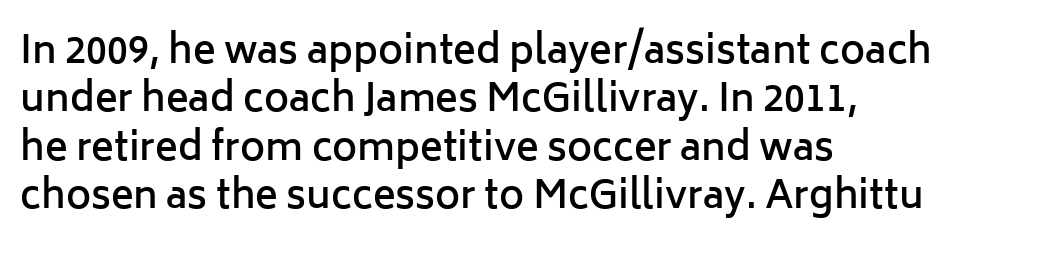
Q: Is the text bold? A: Semi-bold.
Q: Is the text italic (slanted)? A: No, it is upright.
Q: Is the typeface a serif or a sans-serif typeface? A: Sans-serif.
Q: Is the text underlined? A: No.
Q: How is the paragraph aligned? A: Left-aligned.
Q: Is the spacing between letters normal or unusually wide? A: Normal.
Q: Is the spacing between lines tight, normal or loose? A: Normal.
Q: Width (condensed, normal, or wide)? A: Normal.
Q: Stroke contrast? A: Low.
Q: x-height? A: Medium.
Q: Monospaced? A: No.
